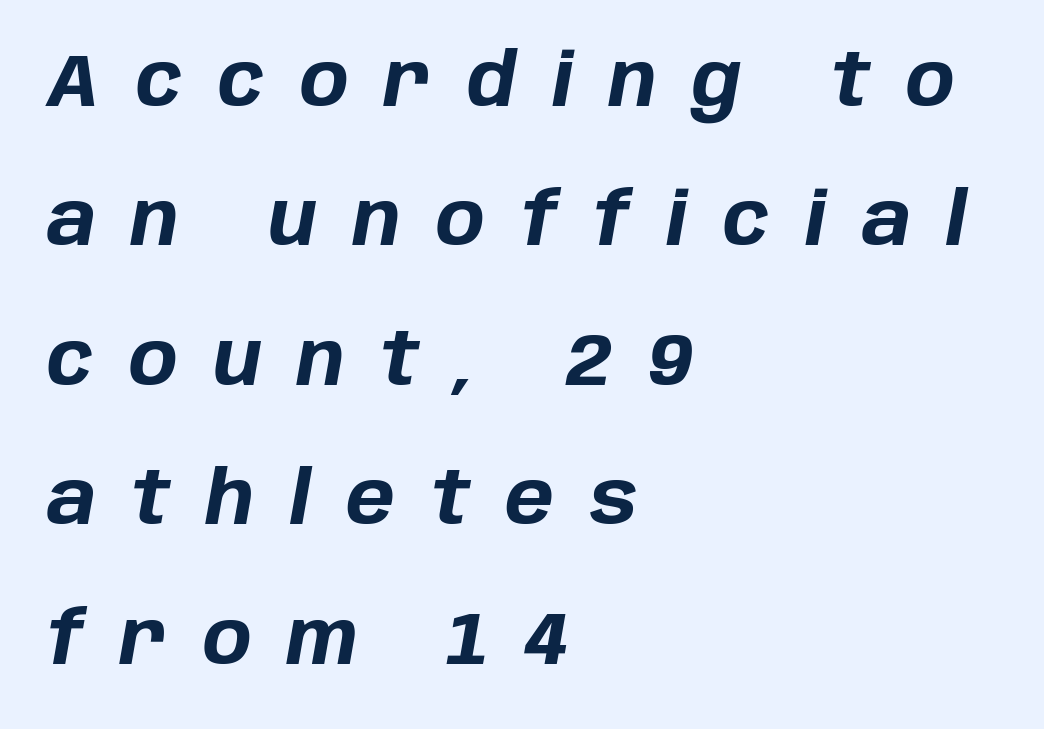
The gap between lines stays unmarked. The lettering tilts uniformly, giving the passage an italic look. Typeset ragged right — the left edge is the straight one. This sample trades compactness for vertical openness between lines. The face used here is proportionally spaced, like ordinary book or web type.
